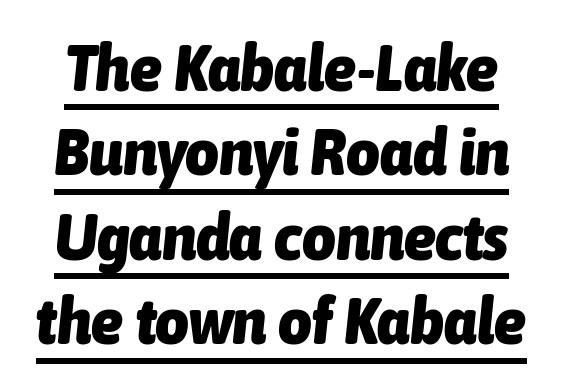
Q: Is the text bold? A: Yes.
Q: Is the text italic (slanted)? A: Yes, it leans right by about 6 degrees.
Q: Is the text underlined? A: Yes.
Q: Is the spacing between letters normal or unusually wide? A: Normal.
Q: Is the spacing between lines tight, normal or loose? A: Normal.
Q: Width (condensed, normal, or wide)? A: Condensed.
Q: Stroke contrast? A: Low.
Q: x-height? A: Medium.
Q: Monospaced? A: No.
